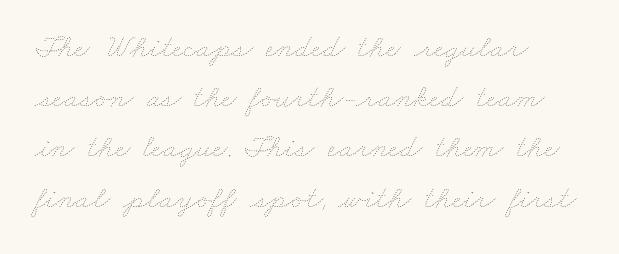
{"bold": "no", "weight": "thin", "width": "wide", "stroke_contrast": "low", "x_height": "small", "monospaced": "no", "underline": "no", "align": "left", "line_spacing": "normal", "line_spacing_ratio": 1.57, "letter_spacing": "normal", "letter_spacing_em": 0.0, "glyph_px": 32}
